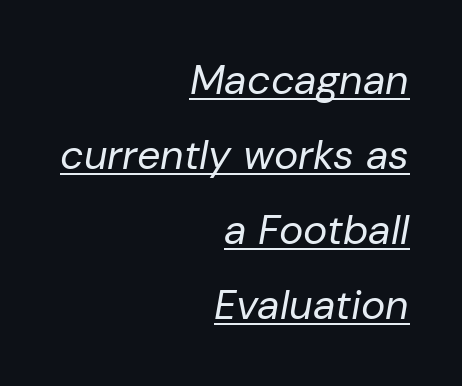
{"italic": "yes", "lean": "right", "slant_degrees": 10, "bold": "no", "weight": "regular", "width": "normal", "stroke_contrast": "low", "x_height": "medium", "monospaced": "no", "underline": "yes", "align": "right", "line_spacing_ratio": 1.83, "letter_spacing": "normal", "letter_spacing_em": 0.0, "glyph_px": 41}
